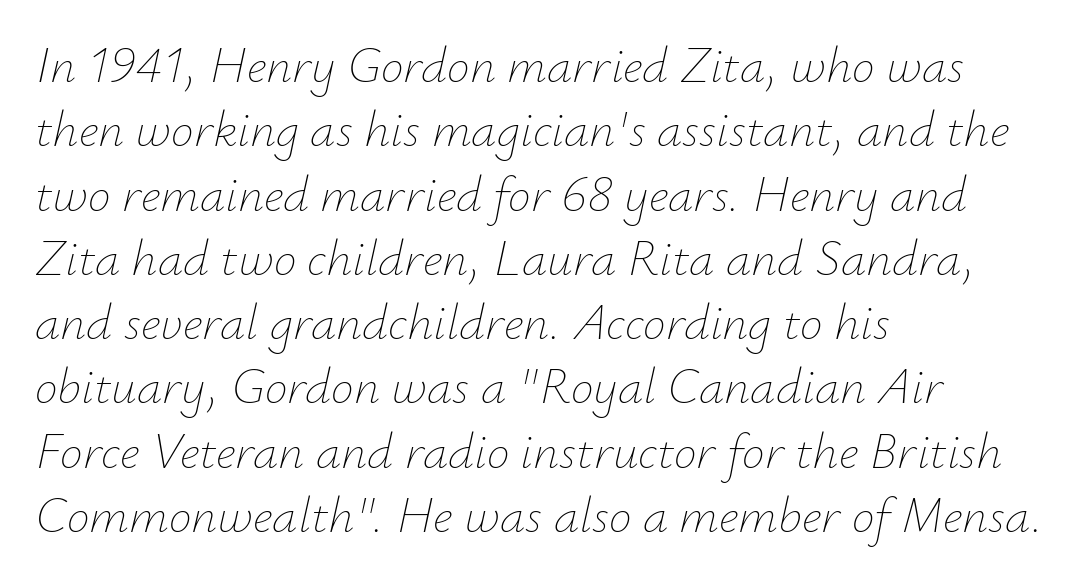
The image shows 51 px thin type, italic (leaning right); set left-aligned, normal line spacing (1.26x), normal letter spacing, not underlined; low stroke contrast and a small x-height.
